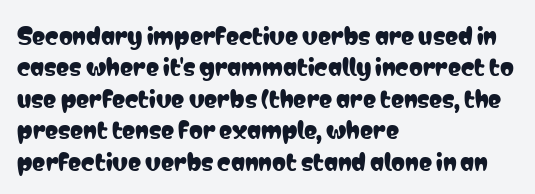
Quick note: underline off. Interline gaps are of average width in this sample. Notice how the stems are strictly vertical — no italics here. How are the letters spaced? Ordinarily, with no added tracking. The lines are quadded left.
